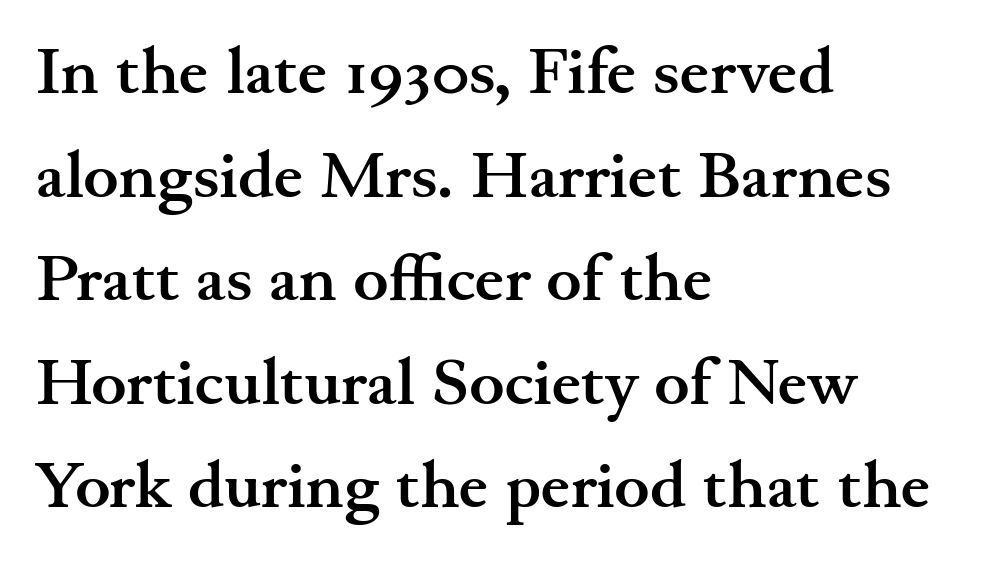
Q: Is the text bold? A: Yes.
Q: Is the text italic (slanted)? A: No, it is upright.
Q: Is the typeface a serif or a sans-serif typeface? A: Serif.
Q: Is the text underlined? A: No.
Q: How is the paragraph aligned? A: Left-aligned.
Q: Is the spacing between letters normal or unusually wide? A: Normal.
Q: Is the spacing between lines tight, normal or loose? A: Normal.
Q: Width (condensed, normal, or wide)? A: Wide.
Q: Stroke contrast? A: Medium.
Q: x-height? A: Small.
Q: Monospaced? A: No.
